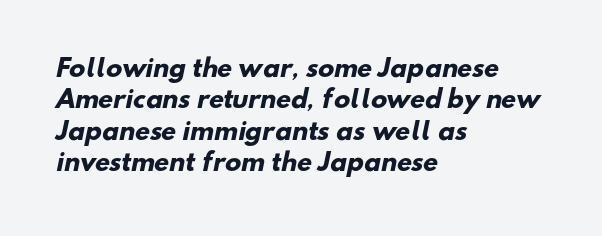
Q: Is the text bold? A: Yes.
Q: Is the text underlined? A: No.
Q: How is the paragraph aligned? A: Left-aligned.
Q: Is the spacing between letters normal or unusually wide? A: Normal.
Q: Is the spacing between lines tight, normal or loose? A: Normal.
